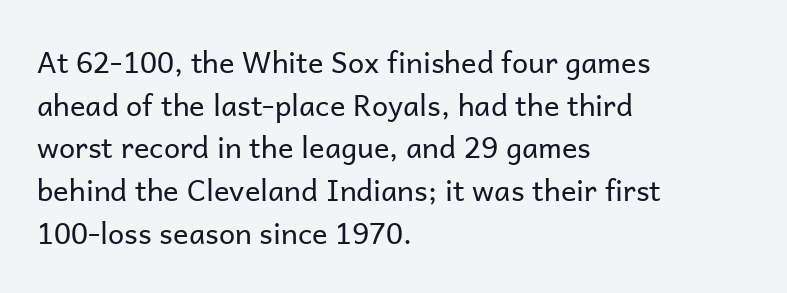
{"serif": "no", "italic": "no", "bold": "no", "weight": "regular", "width": "normal", "stroke_contrast": "low", "x_height": "medium", "monospaced": "no", "underline": "no", "align": "left", "line_spacing": "normal", "line_spacing_ratio": 1.47, "letter_spacing": "normal", "letter_spacing_em": 0.0, "glyph_px": 29}
